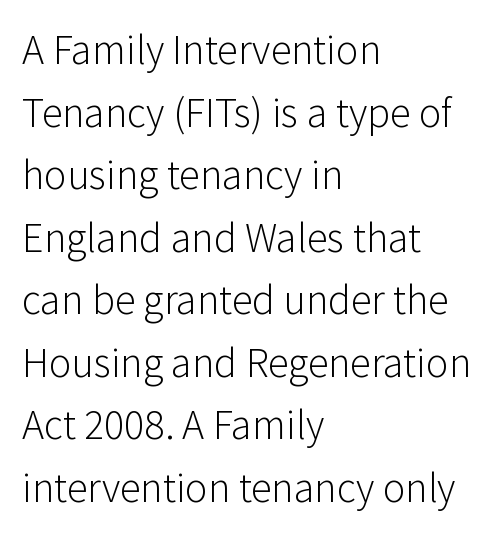
Q: Is the text bold? A: No.
Q: Is the text italic (slanted)? A: No, it is upright.
Q: Is the typeface a serif or a sans-serif typeface? A: Sans-serif.
Q: Is the text underlined? A: No.
Q: How is the paragraph aligned? A: Left-aligned.
Q: Is the spacing between letters normal or unusually wide? A: Normal.
Q: Is the spacing between lines tight, normal or loose? A: Normal.
Q: Width (condensed, normal, or wide)? A: Normal.
Q: Stroke contrast? A: Low.
Q: x-height? A: Medium.
Q: Monospaced? A: No.
